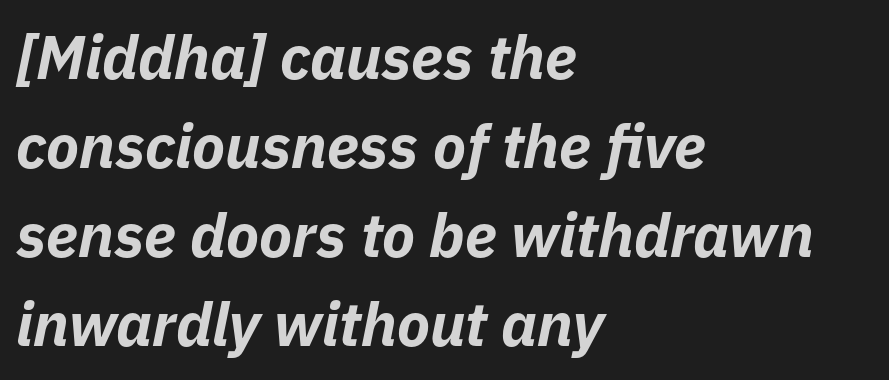
Tracking value appears to be zero — textbook default spacing. Note the varied advance widths — an 'i' is clearly narrower than an 'm'. Descenders are the only things crossing below the line. The paragraph shown leans on its left margin.
